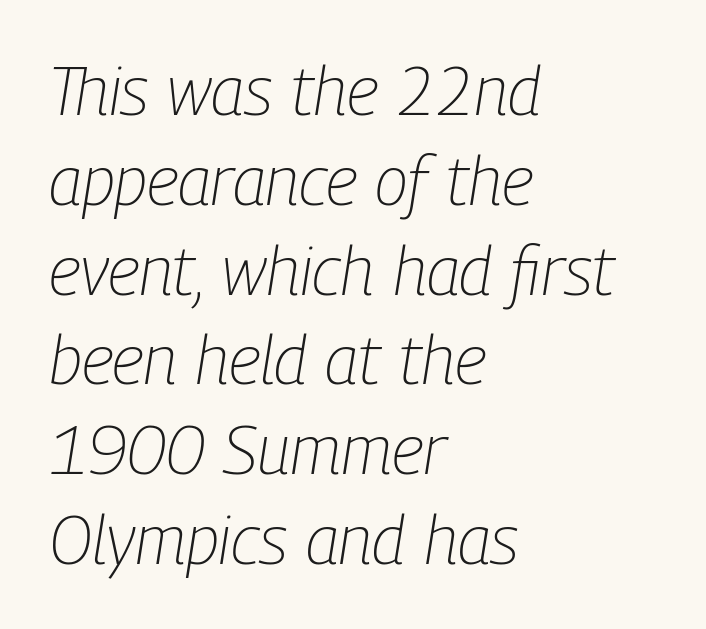
Q: Is the text bold? A: No.
Q: Is the text italic (slanted)? A: Yes, it leans right by about 9 degrees.
Q: Is the text underlined? A: No.
Q: How is the paragraph aligned? A: Left-aligned.
Q: Is the spacing between letters normal or unusually wide? A: Normal.
Q: Is the spacing between lines tight, normal or loose? A: Normal.
Q: Width (condensed, normal, or wide)? A: Condensed.
Q: Stroke contrast? A: Low.
Q: x-height? A: Medium.
Q: Monospaced? A: No.
